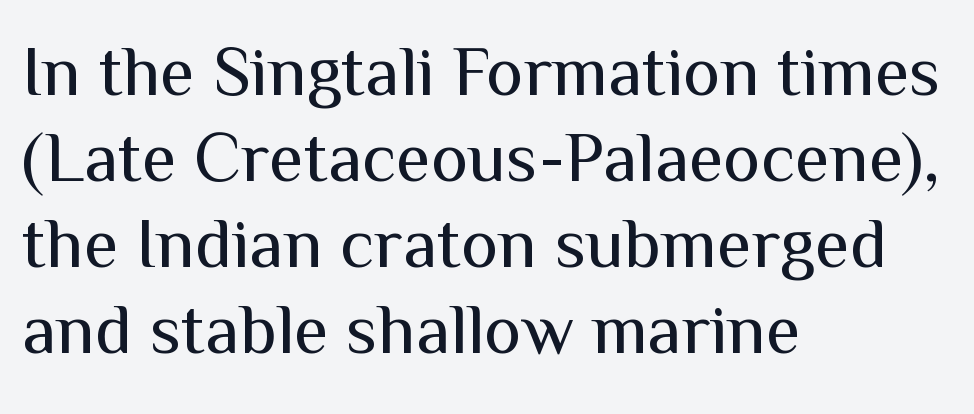
Q: Is the text bold? A: No.
Q: Is the text italic (slanted)? A: No, it is upright.
Q: Is the typeface a serif or a sans-serif typeface? A: Sans-serif.
Q: Is the text underlined? A: No.
Q: How is the paragraph aligned? A: Left-aligned.
Q: Is the spacing between letters normal or unusually wide? A: Normal.
Q: Width (condensed, normal, or wide)? A: Normal.
Q: Stroke contrast? A: Medium.
Q: x-height? A: Medium.
Q: Monospaced? A: No.
